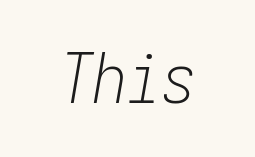
Q: Is the text bold? A: No.
Q: Is the text italic (slanted)? A: Yes, it leans right by about 10 degrees.
Q: Is the text underlined? A: No.
Q: How is the paragraph aligned? A: Centered.
Q: Is the spacing between letters normal or unusually wide? A: Normal.
Q: Width (condensed, normal, or wide)? A: Condensed.
Q: Stroke contrast? A: Low.
Q: x-height? A: Medium.
